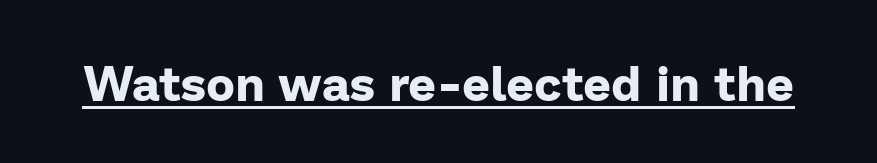
The image shows 49 px bold sans-serif type, upright; set normal letter spacing, underlined; low stroke contrast and a medium x-height.
